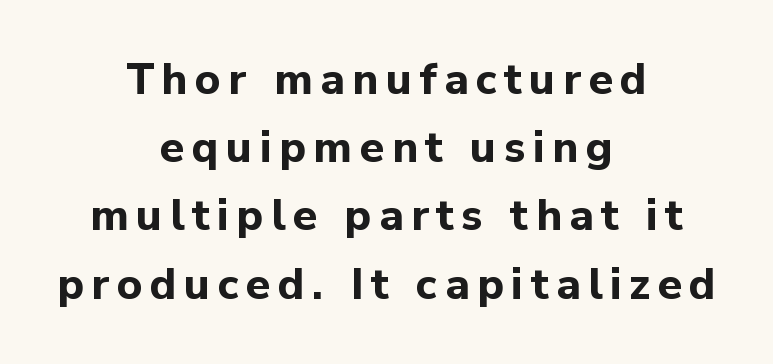
{"serif": "no", "italic": "no", "bold": "yes", "weight": "bold", "width": "normal", "stroke_contrast": "low", "x_height": "medium", "monospaced": "no", "underline": "no", "align": "center", "line_spacing": "normal", "line_spacing_ratio": 1.55, "glyph_px": 44}
